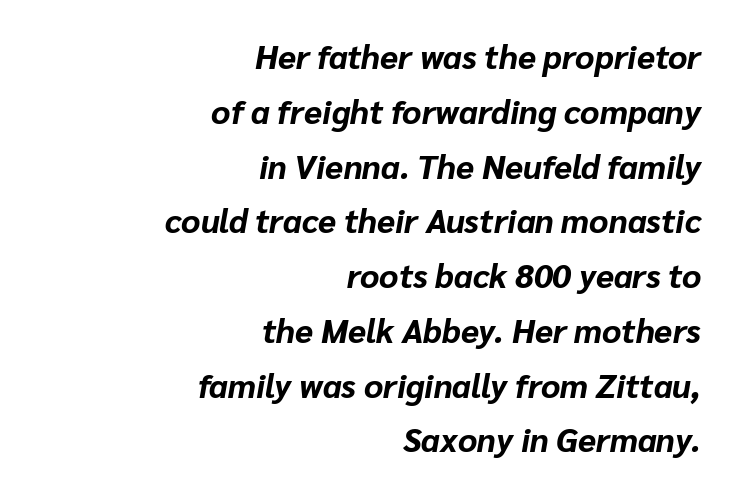
You could not count columns in this text — the font is proportionally spaced. Casual observation: everything's shoved over to the right. How heavy is the stroke? Heavy — this is a bold. Italic: yes, the glyphs are oblique. Unmarked baselines from the first word to the last. Vertical spacing — default.
